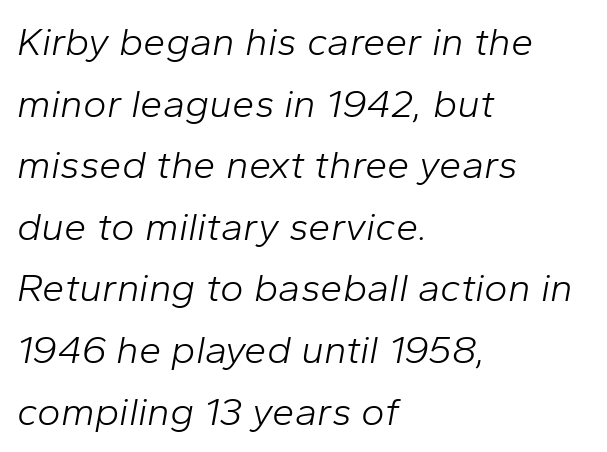
Visually the block forms a straight wall on the left and a jagged coastline on the right. Evenly set lines give the paragraph a standard silhouette. The typesetting does not lean heavy: it is not bold. Is the letter spacing exaggerated? No — it looks like the ordinary default.
